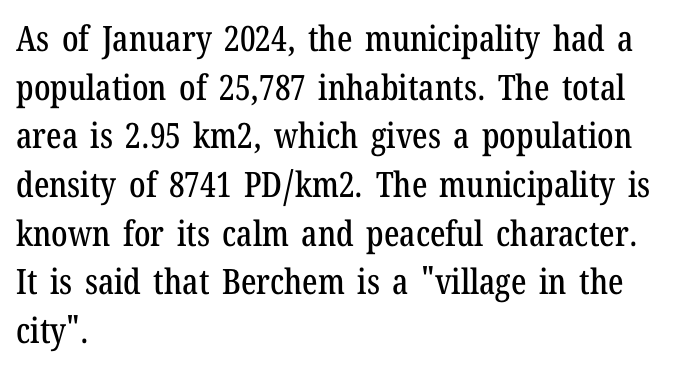
The image shows 35 px condensed serif type, upright; set left-aligned, normal line spacing (1.39x), normal letter spacing, not underlined; low stroke contrast and a medium x-height.
